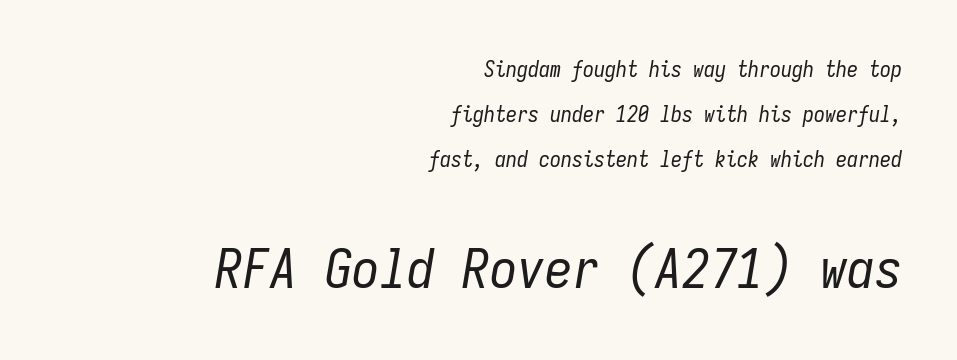
Whoever set this made the second block the dominant, larger element. The passage shown is typed in a monospace face where columns stay perfectly aligned. Rule under the text: the space is simply empty. Tracking value appears to be zero — textbook default spacing. Slanted lettering throughout.
